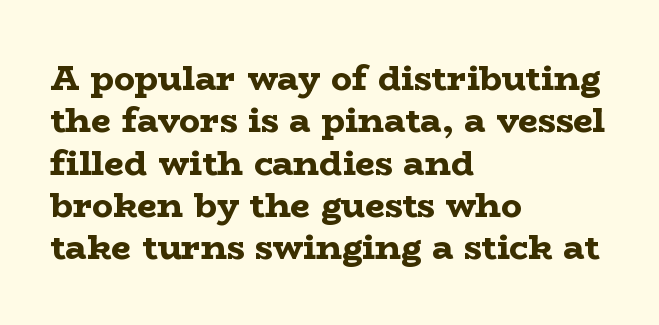
This sample has the flowing, uneven cadence of proportional lettering. The glyphs in this specimen are seriffed. Where is the straight margin? On the left. Stroke thickness is high; the sample reads as a true bold. Every stem runs plumb, perpendicular to the baseline.
